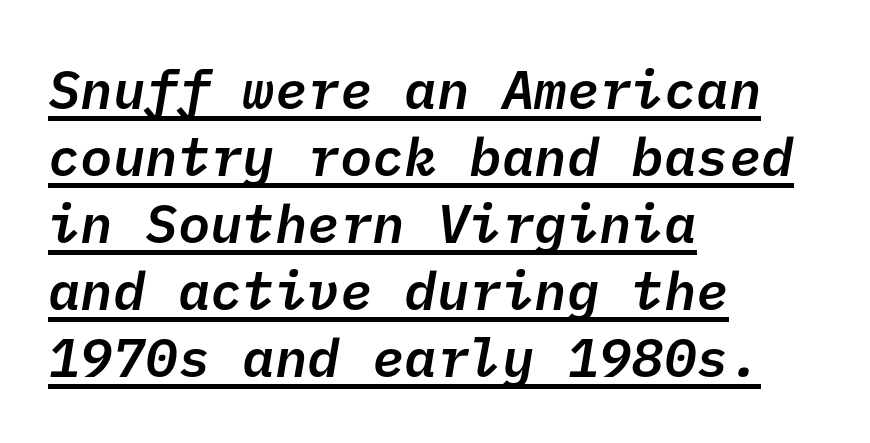
{"serif": "no", "bold": "semi", "weight": "semibold", "width": "normal", "stroke_contrast": "low", "x_height": "medium", "underline": "yes", "align": "left", "line_spacing_ratio": 1.24, "letter_spacing": "normal", "letter_spacing_em": 0.0, "glyph_px": 54}
